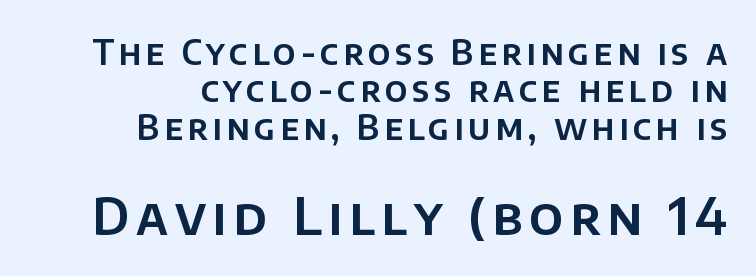
The image shows 51 px sans-serif type, upright; set right-aligned, tight line spacing (1.1x), not underlined; the second (bottom) block is 1.5x larger; low stroke contrast and a large x-height.
